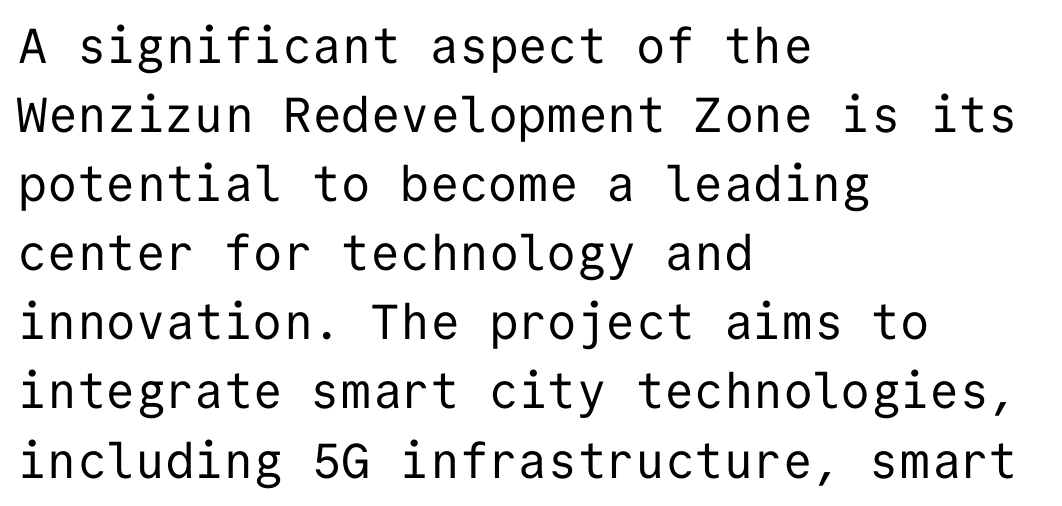
Q: Is the text bold? A: No.
Q: Is the text italic (slanted)? A: No, it is upright.
Q: Is the typeface a serif or a sans-serif typeface? A: Sans-serif.
Q: Is the text underlined? A: No.
Q: How is the paragraph aligned? A: Left-aligned.
Q: Is the spacing between letters normal or unusually wide? A: Normal.
Q: Is the spacing between lines tight, normal or loose? A: Normal.
Q: Width (condensed, normal, or wide)? A: Normal.
Q: Stroke contrast? A: Low.
Q: x-height? A: Medium.
Q: Monospaced? A: Yes.
